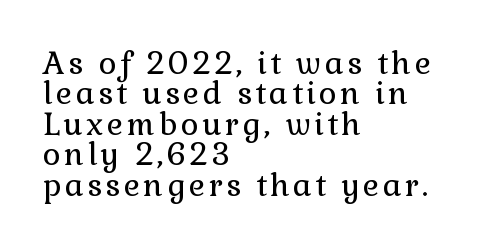
The image shows 31 px regular-weight serif type, upright; set left-aligned, tight line spacing (0.98x), not underlined; a medium x-height.
